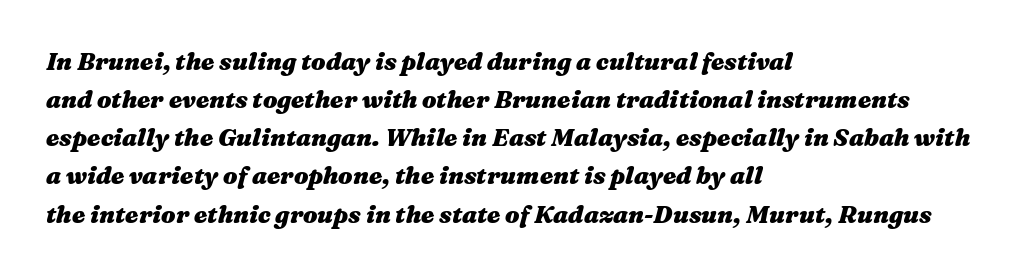
Which margin do the lines hug? The left one — the right edge is uneven. In terms of posture, this sample is oblique. Thick stems and heavy bowls — unmistakably bold. Normally led — the rows are evenly, conventionally spaced. There is no visible air inserted between adjacent glyphs.
